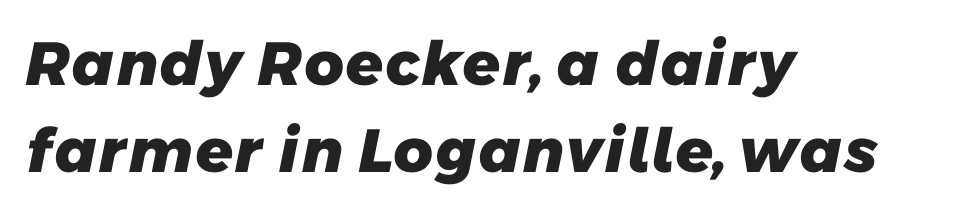
{"serif": "no", "bold": "yes", "weight": "heavy", "width": "normal", "stroke_contrast": "low", "x_height": "medium", "monospaced": "no", "underline": "no", "align": "left", "line_spacing": "normal", "line_spacing_ratio": 1.43, "letter_spacing": "normal", "letter_spacing_em": 0.0, "glyph_px": 61}
